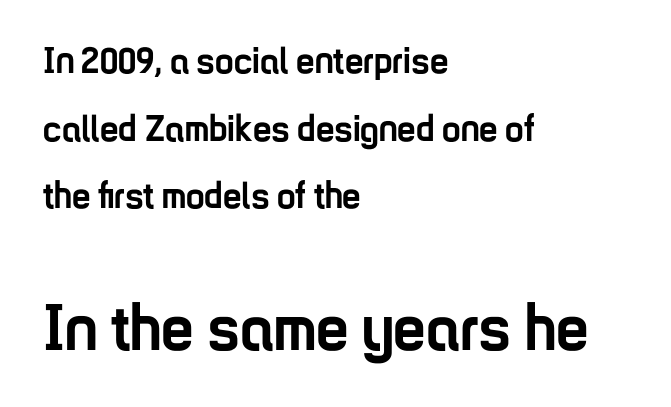
Nothing unusual about the tracking: characters are spaced as the font intends. Unlike a traditional serif, this face leaves its strokes unadorned. You'd pick this weight for a headline — it's a proper bold. The face used here is proportionally spaced, like ordinary book or web type. These lines are set flush left with a ragged right edge. These two chunks differ in scale, with the bottom chunk taking the larger measure.
